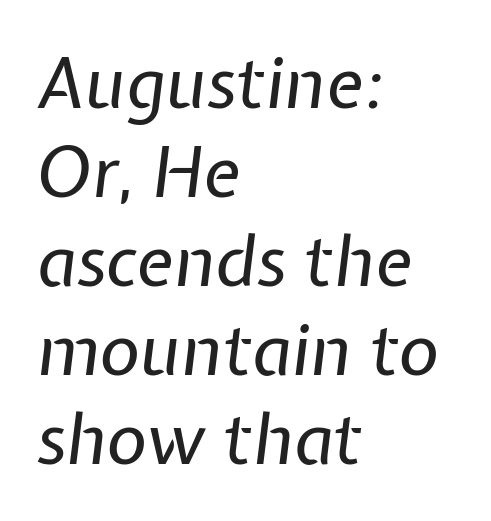
Q: Is the text bold? A: No.
Q: Is the text italic (slanted)? A: Yes, it leans right by about 7 degrees.
Q: Is the text underlined? A: No.
Q: How is the paragraph aligned? A: Left-aligned.
Q: Is the spacing between letters normal or unusually wide? A: Normal.
Q: Is the spacing between lines tight, normal or loose? A: Normal.
Q: Width (condensed, normal, or wide)? A: Normal.
Q: Stroke contrast? A: Low.
Q: x-height? A: Medium.
Q: Monospaced? A: No.
